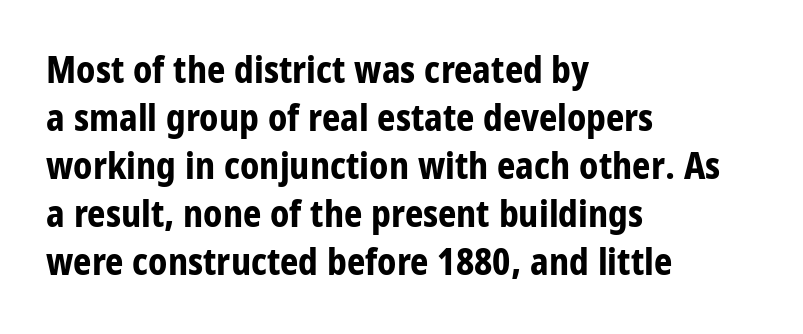
Q: Is the text bold? A: Yes.
Q: Is the text italic (slanted)? A: No, it is upright.
Q: Is the typeface a serif or a sans-serif typeface? A: Sans-serif.
Q: Is the text underlined? A: No.
Q: How is the paragraph aligned? A: Left-aligned.
Q: Is the spacing between letters normal or unusually wide? A: Normal.
Q: Is the spacing between lines tight, normal or loose? A: Normal.
Q: Width (condensed, normal, or wide)? A: Condensed.
Q: Stroke contrast? A: Low.
Q: x-height? A: Large.
Q: Monospaced? A: No.
